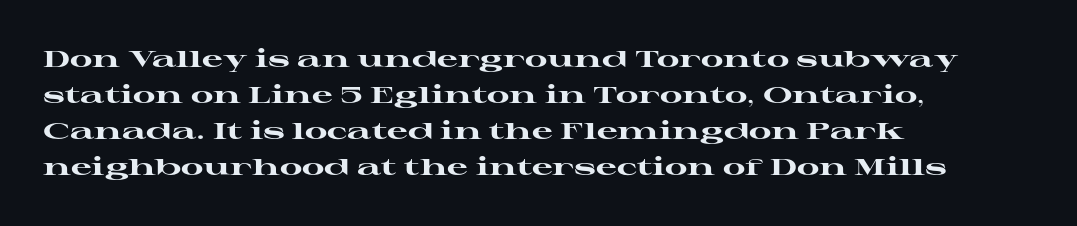
The image shows 23 px bold type, upright; set left-aligned, normal line spacing (1.56x), normal letter spacing, not underlined.
